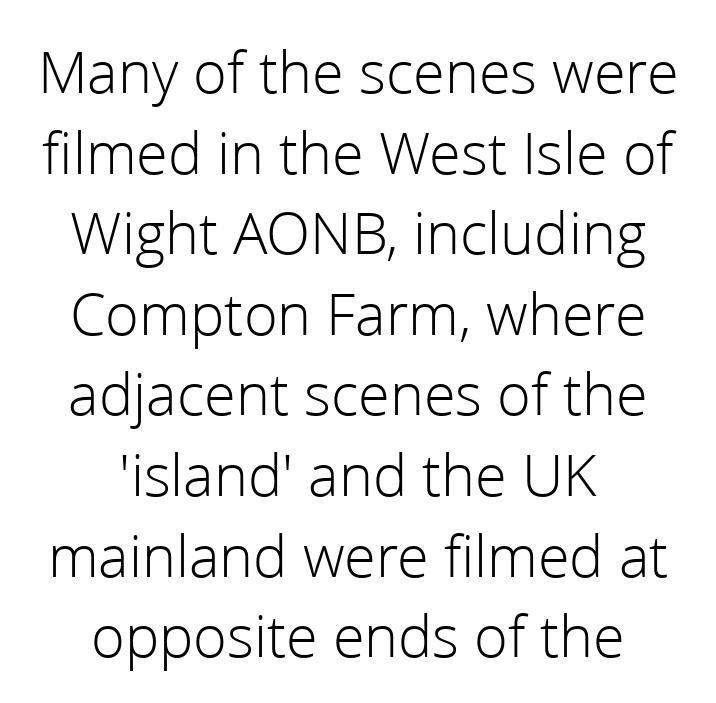
The image shows 62 px light sans-serif type, upright; set centered, normal line spacing (1.3x), normal letter spacing, not underlined; low stroke contrast and a medium x-height.
